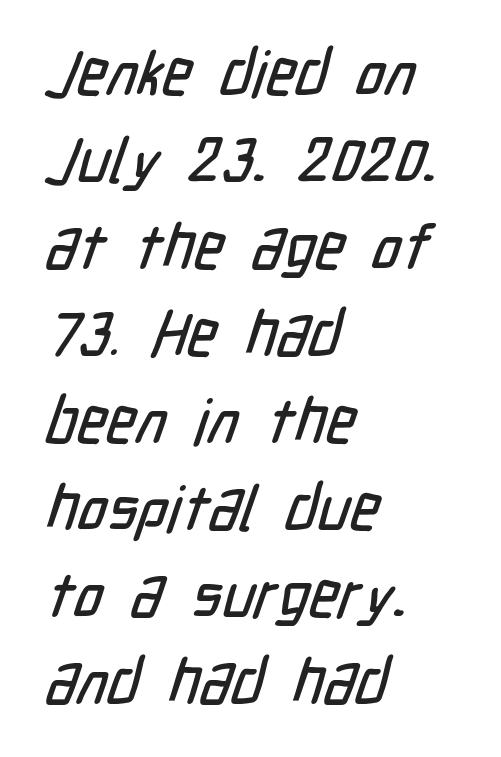
Tracking here is standard; glyphs follow each other at the usual distance. Nothing sits at the stroke ends, so this counts as sans-serif. The paragraph has a hard left edge and a soft right edge. Regarding leading, the lines here are spaced in the standard way.
